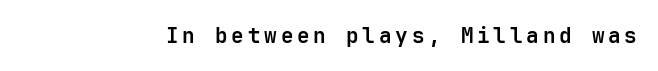
Q: Is the text bold? A: Yes.
Q: Is the text italic (slanted)? A: No, it is upright.
Q: Is the text underlined? A: No.
